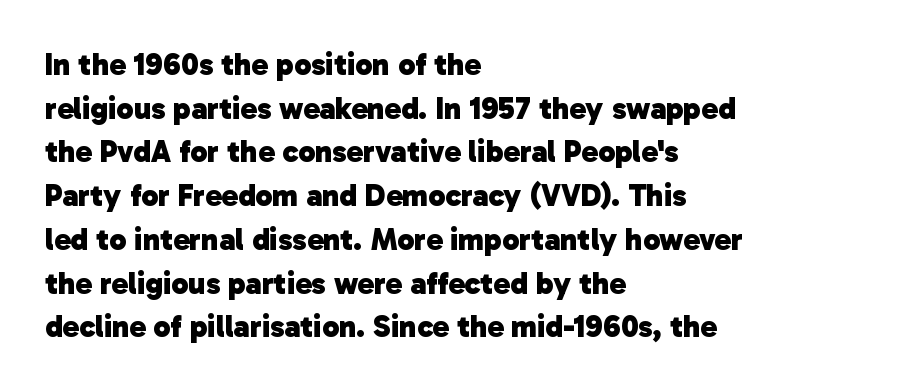
The image shows 31 px heavy sans-serif type; set left-aligned, normal line spacing (1.41x), normal letter spacing, not underlined; low stroke contrast and a medium x-height.
